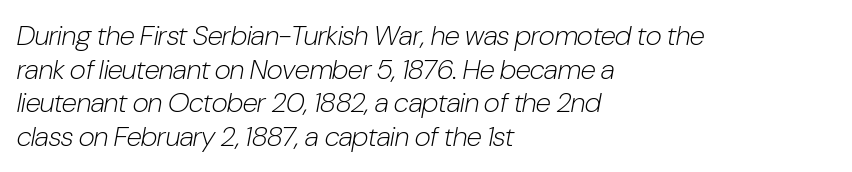
The image shows 28 px light, condensed type, italic (leaning right); set left-aligned, line spacing 1.2x, normal letter spacing, not underlined; low stroke contrast and a medium x-height.
